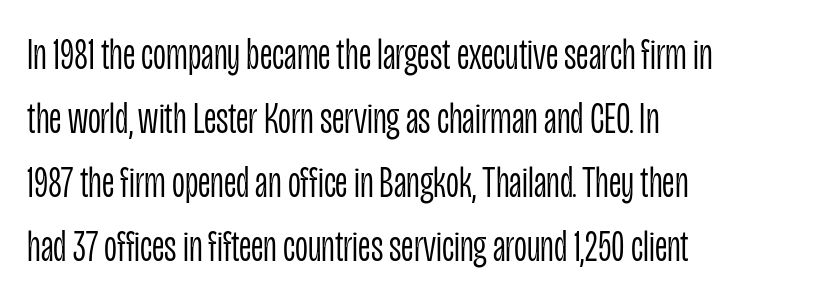
Q: Is the text bold? A: No.
Q: Is the text italic (slanted)? A: No, it is upright.
Q: Is the typeface a serif or a sans-serif typeface? A: Sans-serif.
Q: Is the text underlined? A: No.
Q: How is the paragraph aligned? A: Left-aligned.
Q: Is the spacing between letters normal or unusually wide? A: Normal.
Q: Is the spacing between lines tight, normal or loose? A: Normal.
Q: Width (condensed, normal, or wide)? A: Condensed.
Q: Stroke contrast? A: Low.
Q: x-height? A: Large.
Q: Monospaced? A: No.
